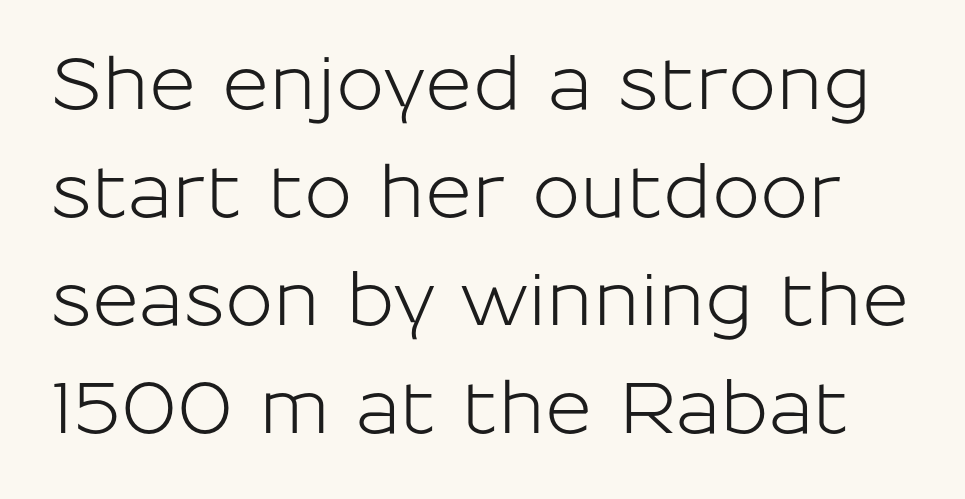
The image shows 72 px sans-serif type, upright; set normal line spacing (1.5x), normal letter spacing, not underlined; low stroke contrast and a medium x-height.
